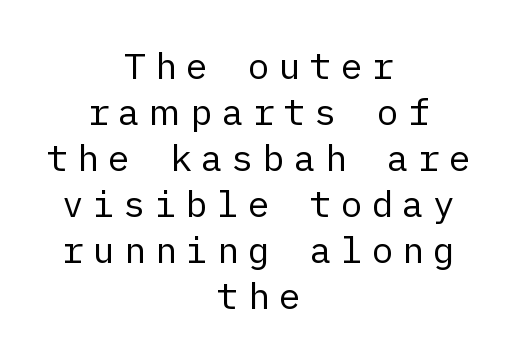
The image shows 36 px regular-weight sans-serif type, upright; set centered, normal line spacing (1.28x), unusually wide letter spacing (+0.26 em), not underlined; low stroke contrast and a medium x-height.
